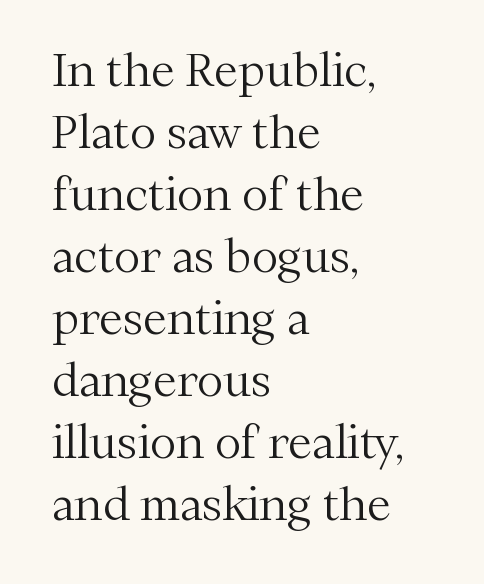
The image shows 44 px light serif type, upright; set left-aligned, normal line spacing (1.41x), normal letter spacing, not underlined; medium stroke contrast and a medium x-height.
